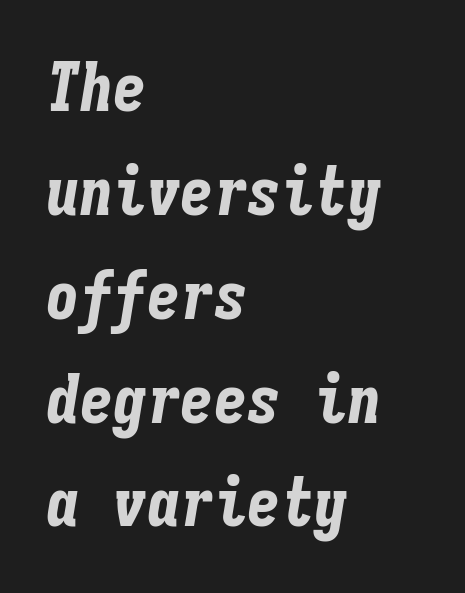
Observe the ordinary spacing: letters are neighbours, not strangers. Line beginnings align vertically; line endings do not. Each row of text sits above clean, open space. The block of text has a typical density, with ordinary space between rows. The face used here is monospaced, like something from a code editor.
